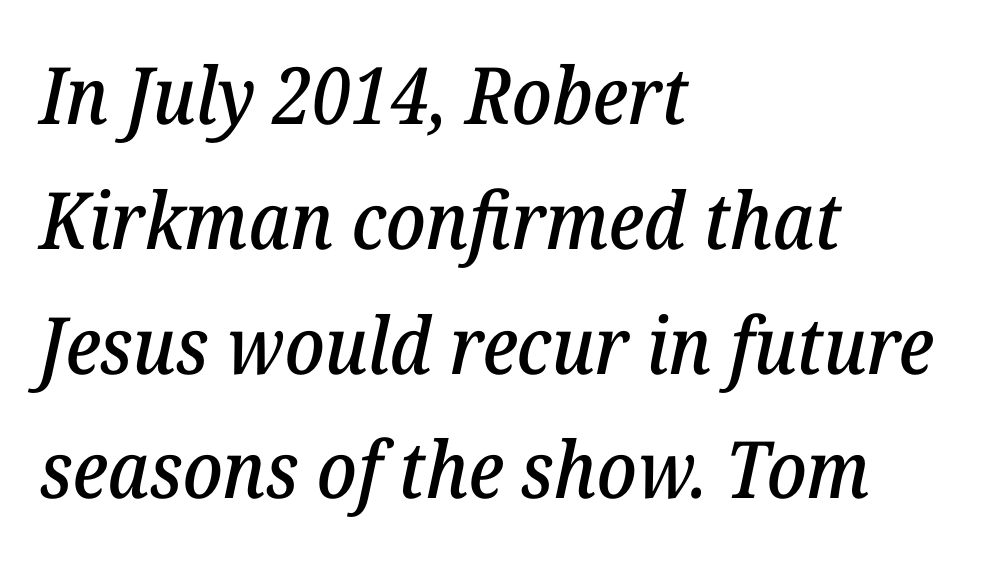
{"serif": "yes", "italic": "yes", "lean": "right", "slant_degrees": 12, "width": "normal", "stroke_contrast": "low", "x_height": "medium", "monospaced": "no", "underline": "no", "align": "left", "line_spacing": "normal", "line_spacing_ratio": 1.58, "letter_spacing": "normal", "letter_spacing_em": 0.0, "glyph_px": 79}
